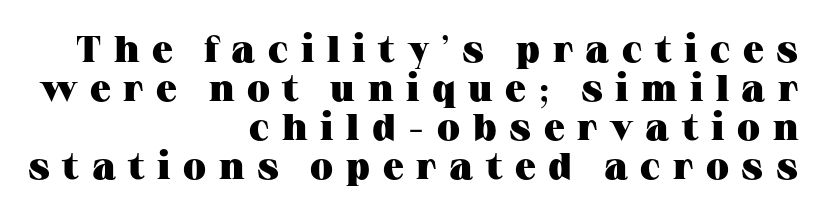
Plenty of ink on the page — the face is bold. The passage shown is typed in a proportional face where columns would drift. The space beneath each line is pristine and unruled. A serif font was chosen for this passage. The setting favours the right margin, as signatures and pull-quotes sometimes do. You could only call the tracking loose — the letters float apart.
